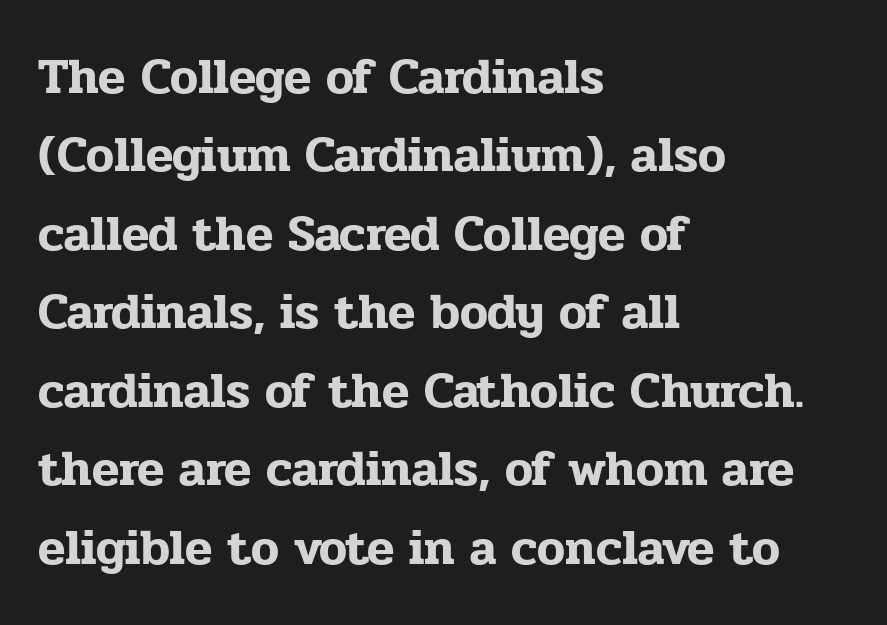
{"serif": "yes", "italic": "no", "width": "normal", "stroke_contrast": "low", "x_height": "medium", "monospaced": "no", "underline": "no", "align": "left", "line_spacing": "normal", "line_spacing_ratio": 1.57, "letter_spacing": "normal", "letter_spacing_em": 0.0, "glyph_px": 50}
